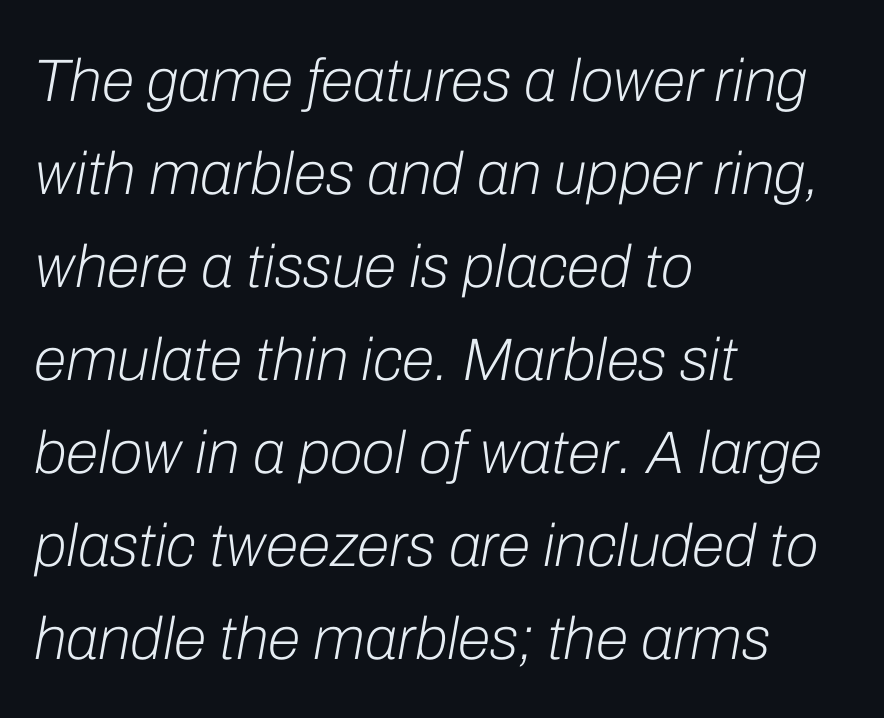
The image shows 60 px light type, italic (leaning right); set left-aligned, normal line spacing (1.55x), normal letter spacing, not underlined; low stroke contrast and a medium x-height.
